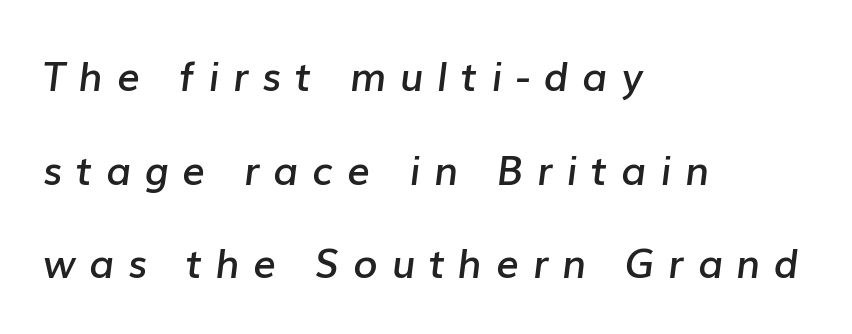
The image shows 40 px semibold type, italic (leaning right); set left-aligned, loose line spacing (2.34x), unusually wide letter spacing (+0.34 em), not underlined; low stroke contrast and a medium x-height.
